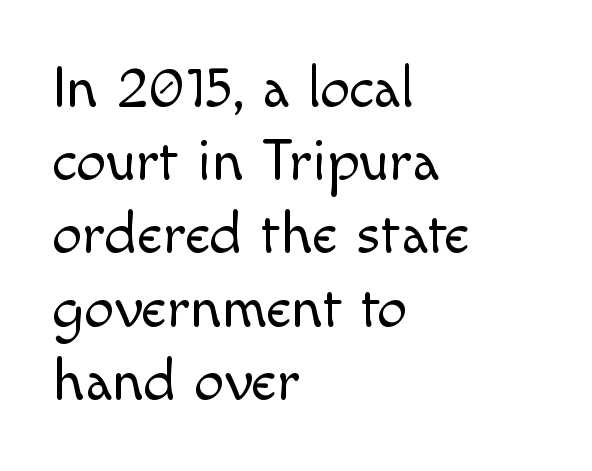
The image shows 60 px light sans-serif type, upright; set left-aligned, line spacing 1.22x, normal letter spacing, not underlined; a small x-height.
